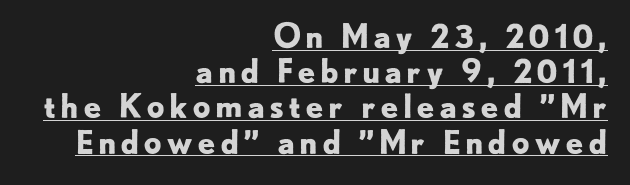
Q: Is the text bold? A: Yes.
Q: Is the text italic (slanted)? A: No, it is upright.
Q: Is the typeface a serif or a sans-serif typeface? A: Sans-serif.
Q: Is the text underlined? A: Yes.
Q: How is the paragraph aligned? A: Right-aligned.
Q: Is the spacing between lines tight, normal or loose? A: Tight.
Q: Width (condensed, normal, or wide)? A: Normal.
Q: Stroke contrast? A: Low.
Q: x-height? A: Small.
Q: Monospaced? A: No.
